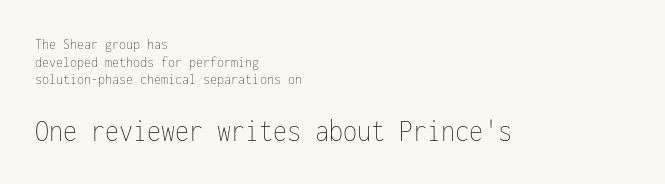
The image shows 32 px thin, condensed type, upright, monospaced; set left-aligned, tight line spacing (1.1x), normal letter spacing, not underlined; the second (bottom) block is 2.0x larger; low stroke contrast and a medium x-height.
